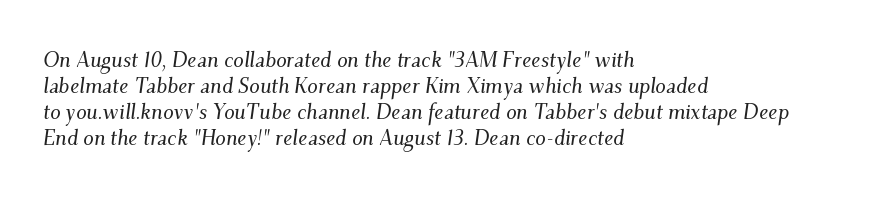
The image shows 21 px text type, italic (leaning right); set left-aligned, line spacing 1.24x, normal letter spacing, not underlined.
